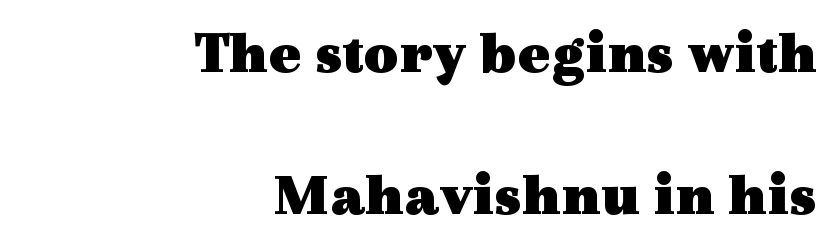
Letters rest on an invisible, unmarked baseline. Small tapered or slab feet sit at the stroke ends, so this counts as serif. Leading: increased. This rendering leaves character spacing at its baseline value. Think of a printed novel: that variable character pitch is what you see here.
